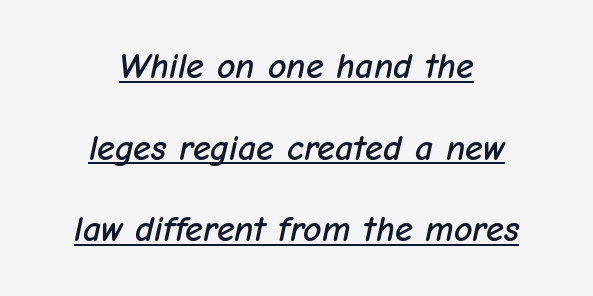
Does extra space separate the letters? No, they use regular spacing. These lines are centered, leaving both edges ragged. The lettering tilts uniformly, giving the passage an italic look. A baseline rule has been typeset under these characters. The passage shown is typed in a proportional face where columns would drift.
